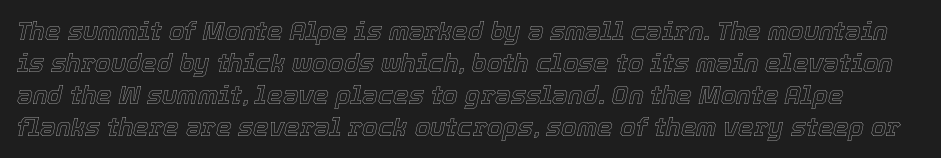
The image shows 25 px text type, italic (leaning right); set normal line spacing (1.28x), normal letter spacing, not underlined.
